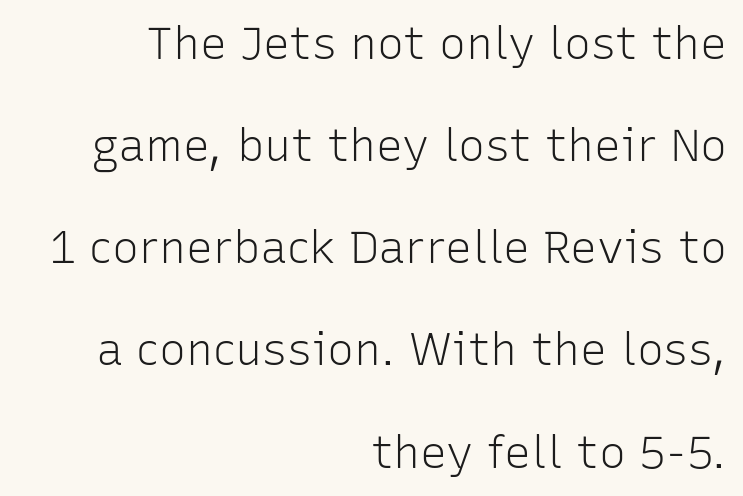
The image shows 45 px light sans-serif type, upright; set right-aligned, loose line spacing (2.27x), normal letter spacing, not underlined; low stroke contrast and a medium x-height.
